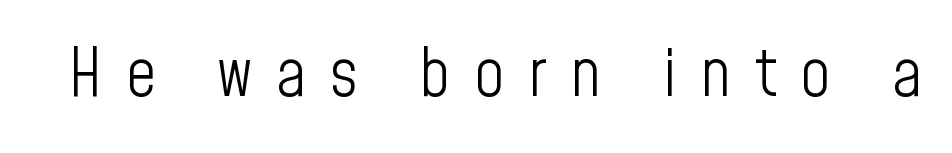
The image shows 66 px light, condensed sans-serif type, upright; set unusually wide letter spacing (+0.36 em), not underlined; low stroke contrast and a medium x-height.
